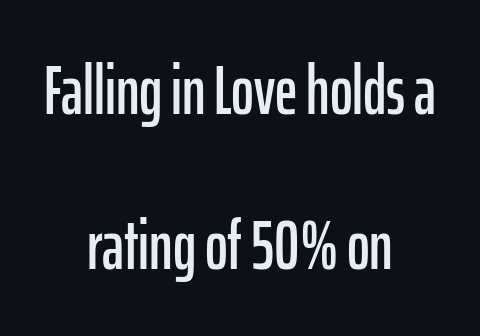
{"serif": "no", "italic": "no", "width": "condensed", "stroke_contrast": "low", "x_height": "medium", "monospaced": "no", "underline": "no", "align": "center", "line_spacing": "loose", "line_spacing_ratio": 2.25, "letter_spacing": "normal", "letter_spacing_em": 0.0, "glyph_px": 69}
